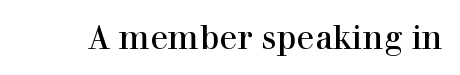
Q: Is the text italic (slanted)? A: No, it is upright.
Q: Is the typeface a serif or a sans-serif typeface? A: Serif.
Q: Is the text underlined? A: No.
Q: Is the spacing between letters normal or unusually wide? A: Normal.
Q: Width (condensed, normal, or wide)? A: Normal.
Q: x-height? A: Medium.
Q: Monospaced? A: No.
